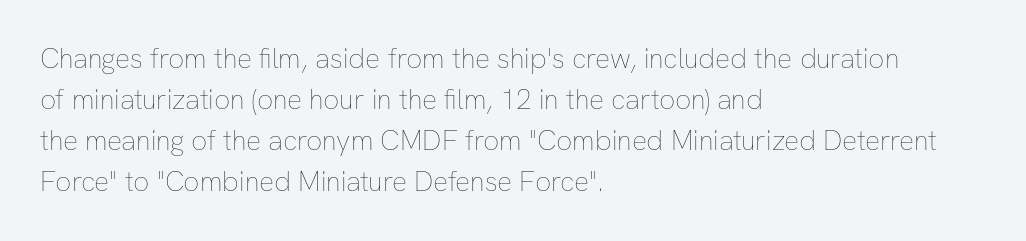
{"italic": "no", "bold": "no", "weight": "thin", "width": "normal", "stroke_contrast": "low", "x_height": "medium", "monospaced": "no", "underline": "no", "align": "left", "line_spacing": "normal", "line_spacing_ratio": 1.47, "letter_spacing": "normal", "letter_spacing_em": 0.0, "glyph_px": 28}
